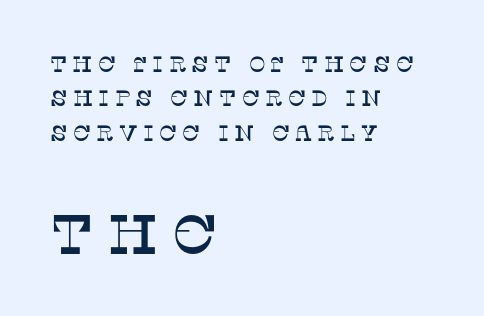
These lines are rendered in a variable-pitch font. Font category for this specimen: serif. Two sizes are in play, and the larger belongs to the second block. The passage shown is not underscored anywhere. Alignment: flush left.
